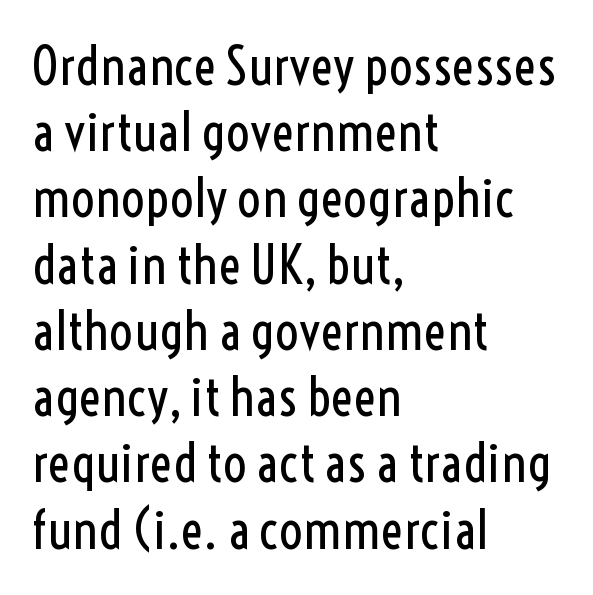
These lines are rendered in a variable-pitch font. The line-height multiplier appears to be the usual default. Compared with a typical body face, this is equally light or lighter still. The text block is weighted toward the left margin, trailing off unevenly rightward. The rendering shows plain stroke endings on the letterforms — a sans-serif design.
